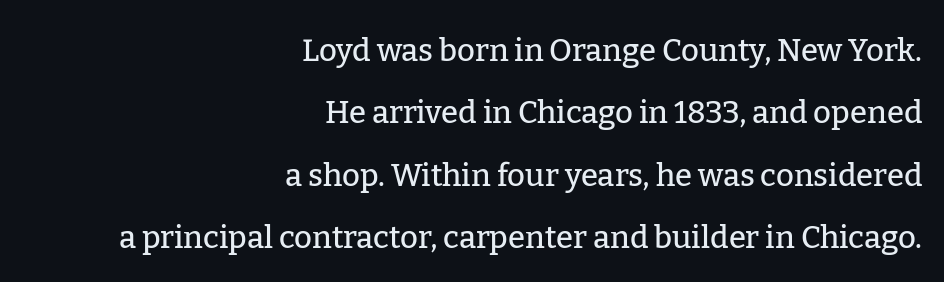
{"serif": "yes", "italic": "no", "width": "normal", "stroke_contrast": "low", "x_height": "medium", "monospaced": "no", "underline": "no", "align": "right", "line_spacing": "loose", "line_spacing_ratio": 2.01, "letter_spacing": "normal", "letter_spacing_em": 0.0, "glyph_px": 31}
